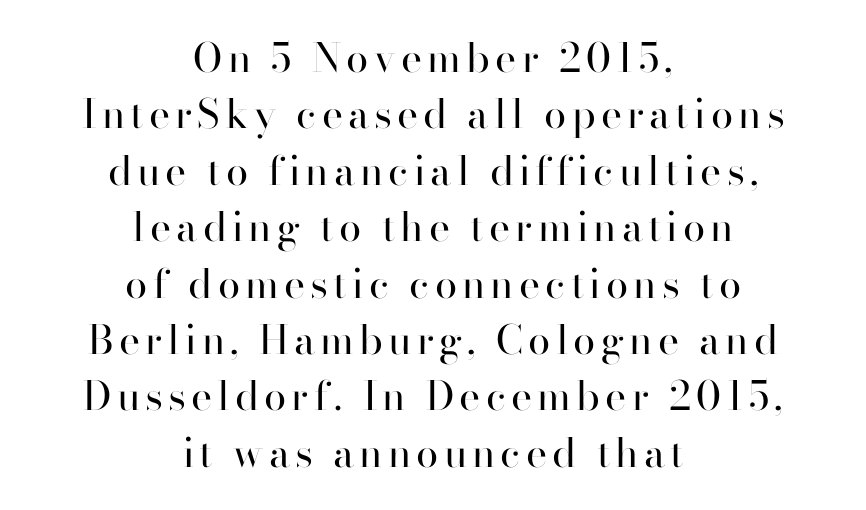
Q: Is the text bold? A: No.
Q: Is the text italic (slanted)? A: No, it is upright.
Q: Is the typeface a serif or a sans-serif typeface? A: Sans-serif.
Q: Is the text underlined? A: No.
Q: How is the paragraph aligned? A: Centered.
Q: Is the spacing between lines tight, normal or loose? A: Normal.
Q: Width (condensed, normal, or wide)? A: Normal.
Q: Stroke contrast? A: High.
Q: x-height? A: Small.
Q: Monospaced? A: No.
